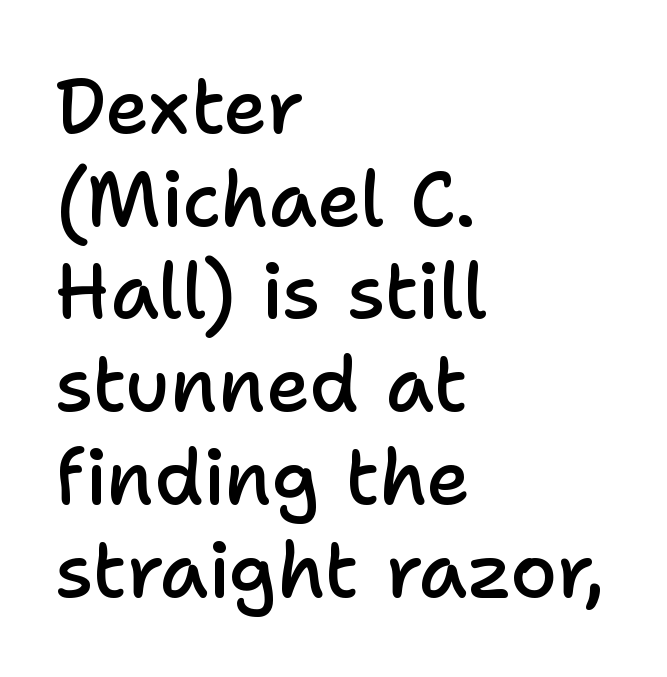
Q: Is the text bold? A: Semi-bold.
Q: Is the text italic (slanted)? A: No, it is upright.
Q: Is the typeface a serif or a sans-serif typeface? A: Sans-serif.
Q: Is the text underlined? A: No.
Q: How is the paragraph aligned? A: Left-aligned.
Q: Is the spacing between letters normal or unusually wide? A: Normal.
Q: Width (condensed, normal, or wide)? A: Normal.
Q: Stroke contrast? A: Low.
Q: x-height? A: Medium.
Q: Monospaced? A: No.
